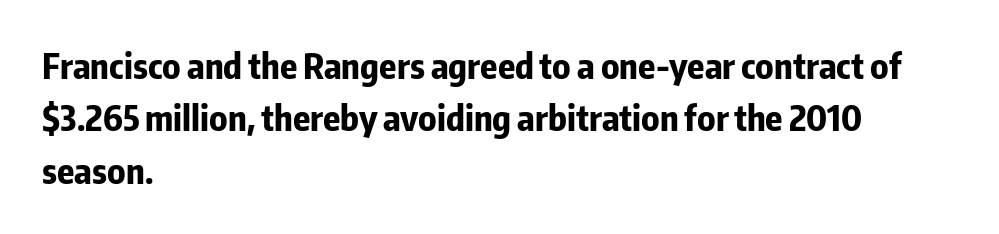
Line starts are locked; line ends wander. Its strokes are broad and dark, the hallmark of bold type. Typographically, this falls in the sans-serif category. You could not count columns in this text — the font is proportionally spaced. Check under the words: just untouched page.
